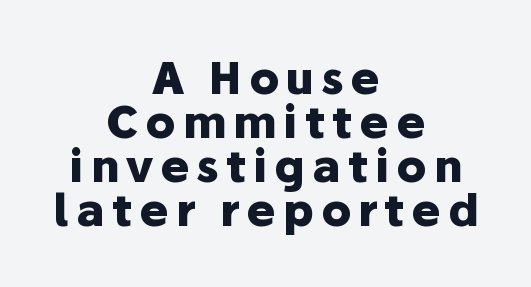
Typographic density is high because the face is bold. Has an underline been added? It has not. Tightly led — the rows are bunched. Serifs: no, the terminals of the letterforms are clean. These lines are centered, leaving both edges ragged.
